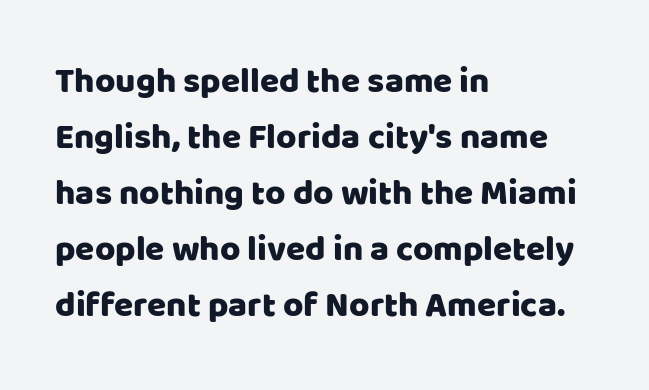
In terms of posture, this sample is upright. The rendering anchors every line to the left-hand side. Check under the words: just untouched page. Nobody touched the tracking dial on this one. This rendering employs a face without finishing strokes, i.e., a sans-serif. The rendering uses natural spacing where letterforms have individual widths.
